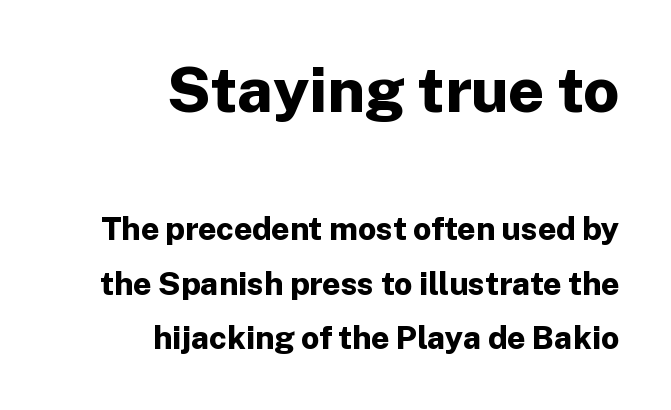
{"serif": "no", "italic": "no", "bold": "yes", "weight": "bold", "width": "normal", "stroke_contrast": "low", "x_height": "medium", "monospaced": "no", "underline": "no", "align": "right", "line_spacing": "normal", "line_spacing_ratio": 1.7, "letter_spacing": "normal", "letter_spacing_em": 0.0, "larger_block": "first", "size_ratio": 1.97, "glyph_px": 63}
